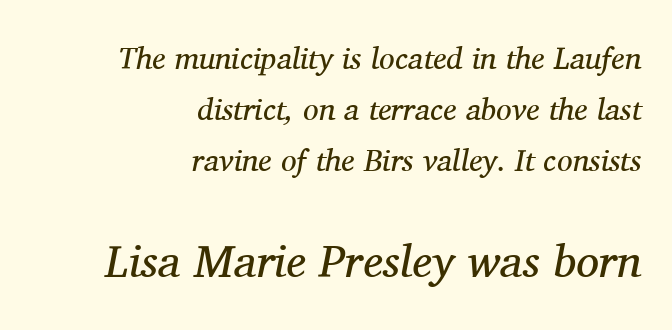
Q: Is the text bold? A: No.
Q: Is the text italic (slanted)? A: Yes, it leans right by about 11 degrees.
Q: Is the typeface a serif or a sans-serif typeface? A: Serif.
Q: Is the text underlined? A: No.
Q: How is the paragraph aligned? A: Right-aligned.
Q: Is the spacing between letters normal or unusually wide? A: Normal.
Q: Is the spacing between lines tight, normal or loose? A: Normal.
Q: Which block of text is set in a larger size, the first (top) or the second (bottom)? A: The second (bottom) one.
Q: Width (condensed, normal, or wide)? A: Normal.
Q: Stroke contrast? A: Medium.
Q: x-height? A: Medium.
Q: Monospaced? A: No.
